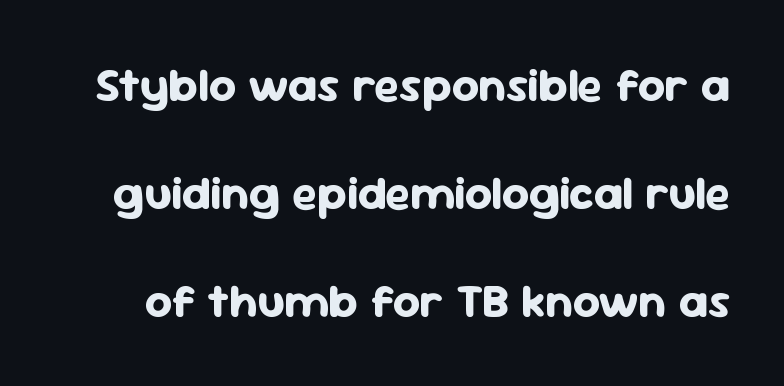
Q: Is the text bold? A: Yes.
Q: Is the text italic (slanted)? A: No, it is upright.
Q: Is the typeface a serif or a sans-serif typeface? A: Sans-serif.
Q: Is the text underlined? A: No.
Q: Is the spacing between letters normal or unusually wide? A: Normal.
Q: Is the spacing between lines tight, normal or loose? A: Loose.
Q: Width (condensed, normal, or wide)? A: Normal.
Q: Stroke contrast? A: Low.
Q: x-height? A: Medium.
Q: Monospaced? A: No.
